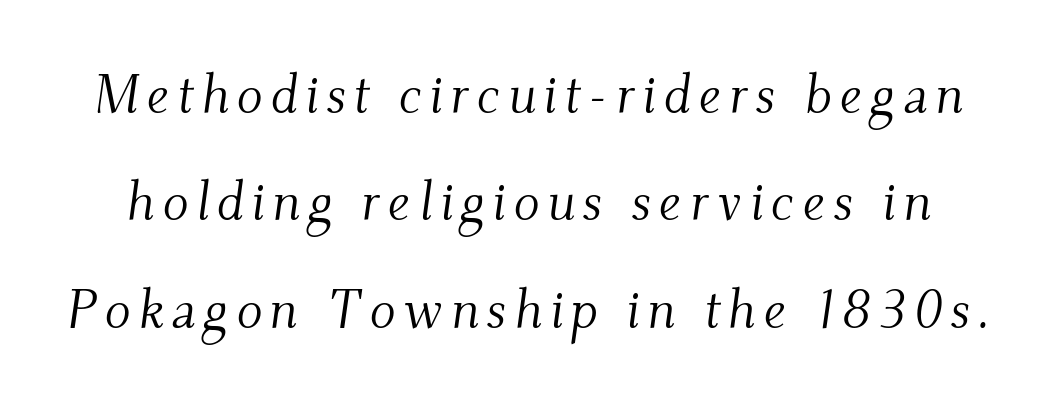
{"serif": "yes", "italic": "yes", "lean": "right", "slant_degrees": 9, "bold": "no", "weight": "light", "width": "normal", "stroke_contrast": "medium", "x_height": "small", "monospaced": "no", "underline": "no", "line_spacing": "loose", "line_spacing_ratio": 1.99, "glyph_px": 54}
